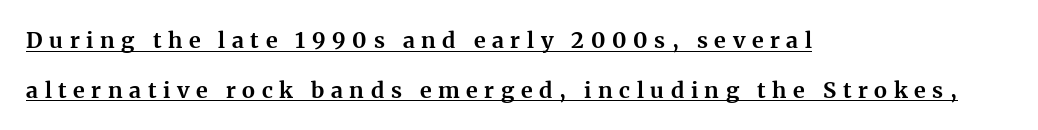
{"italic": "no", "bold": "yes", "underline": "yes", "align": "left", "line_spacing": "loose", "line_spacing_ratio": 2.26, "letter_spacing": "wide", "letter_spacing_em": 0.3, "glyph_px": 22}
